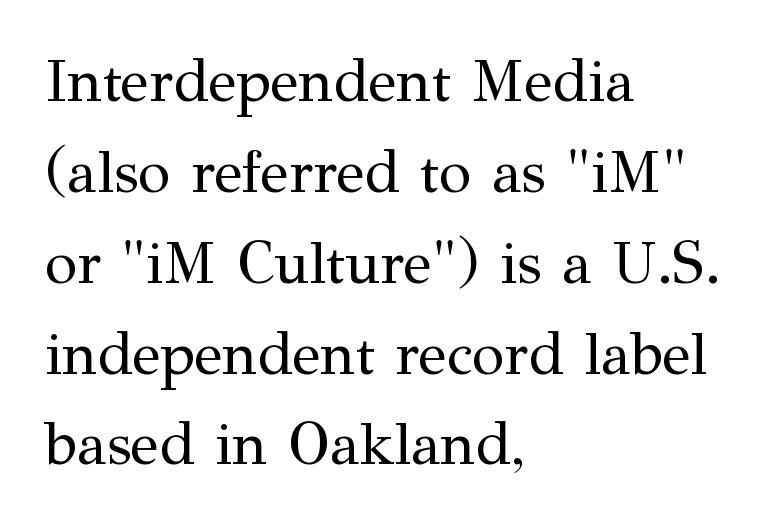
The image shows 59 px regular-weight serif type, upright; set left-aligned, normal line spacing (1.54x), normal letter spacing, not underlined; medium stroke contrast and a medium x-height.
